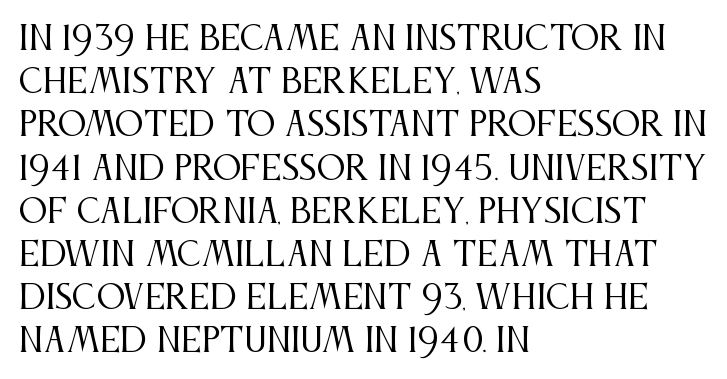
Q: Is the text bold? A: No.
Q: Is the text italic (slanted)? A: No, it is upright.
Q: Is the typeface a serif or a sans-serif typeface? A: Serif.
Q: Is the text underlined? A: No.
Q: How is the paragraph aligned? A: Left-aligned.
Q: Is the spacing between letters normal or unusually wide? A: Normal.
Q: Is the spacing between lines tight, normal or loose? A: Normal.
Q: Width (condensed, normal, or wide)? A: Condensed.
Q: Stroke contrast? A: Medium.
Q: x-height? A: Large.
Q: Monospaced? A: No.
